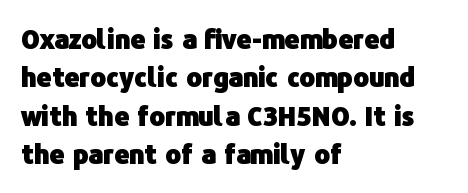
{"italic": "no", "bold": "yes", "underline": "no", "align": "left", "line_spacing": "normal", "line_spacing_ratio": 1.48, "letter_spacing": "normal", "letter_spacing_em": 0.0, "glyph_px": 26}
